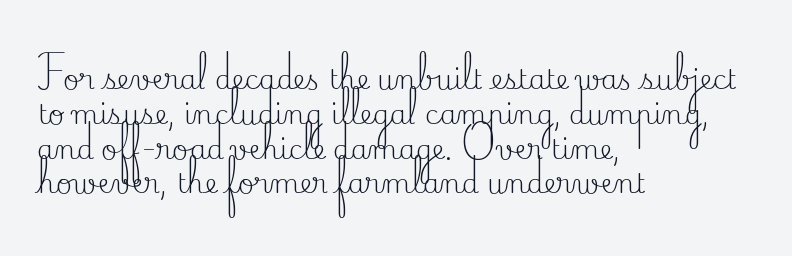
This sample keeps an unexceptional amount of space between lines. Characters remain perfectly vertical along every line. The gap between lines stays unmarked. Is this a heavy cut? Hardly; it is regular or lighter.
